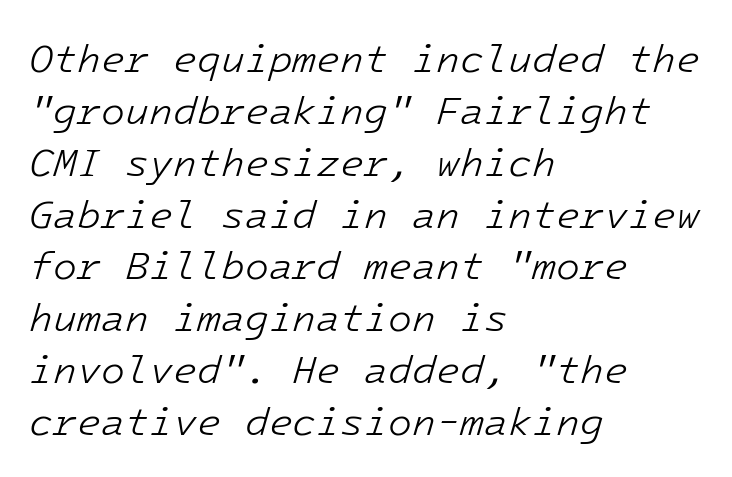
The image shows 39 px light type, italic (leaning right), monospaced; set left-aligned, normal line spacing (1.33x), normal letter spacing, not underlined; low stroke contrast and a medium x-height.
